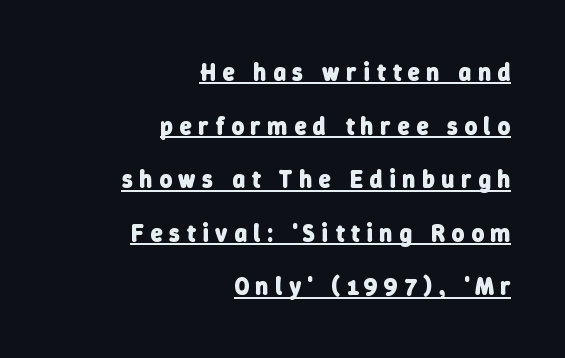
Characters follow at a spacing far wider than the type designer built in. This rendering uses right alignment, leaving the left contour irregular. This sample carries an underscore along the baseline area. Rows of type keep a wide berth in the vertical direction. The passage shown is emphatically bold.
